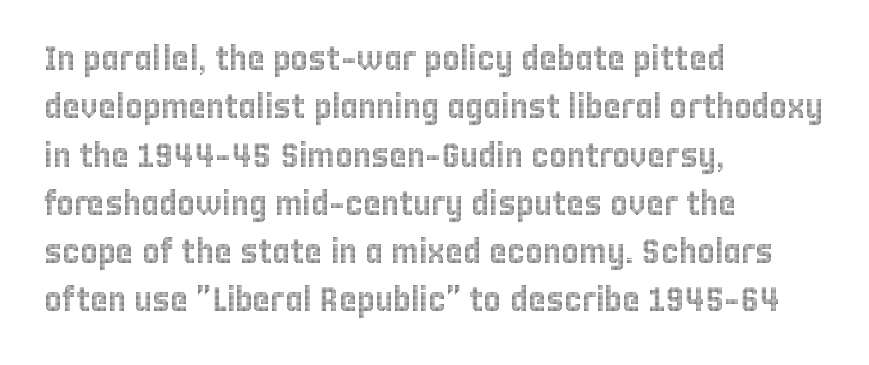
The image shows 34 px condensed type, upright; set left-aligned, normal line spacing (1.42x), normal letter spacing, not underlined; a large x-height.
